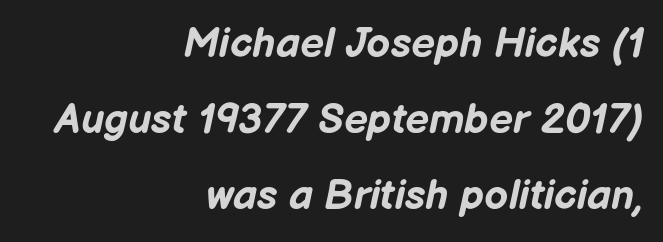
Every row of glyphs terminates at an identical x-position on the right. I'd describe the lettering as bold — thick and assertive. Spacing verdict: proportional, widths tailored to each character. The letterforms sit shoulder to shoulder at normal distance. Glance below the letters and you will spot only blank space.
